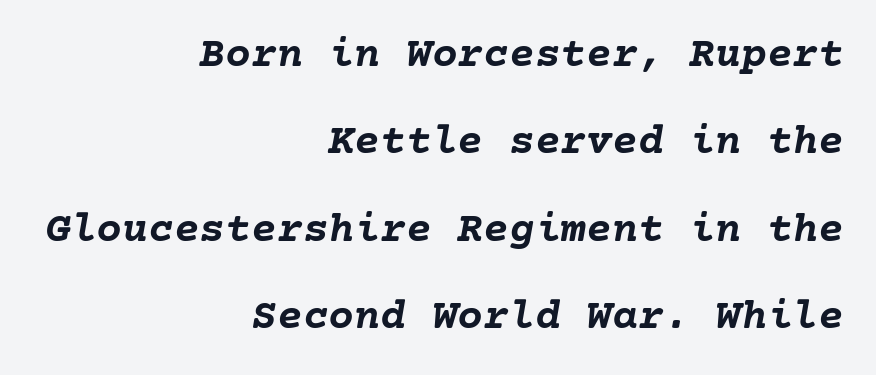
Q: Is the text bold? A: Yes.
Q: Is the text italic (slanted)? A: Yes, it leans right by about 10 degrees.
Q: Is the text underlined? A: No.
Q: How is the paragraph aligned? A: Right-aligned.
Q: Is the spacing between letters normal or unusually wide? A: Normal.
Q: Is the spacing between lines tight, normal or loose? A: Loose.
Q: Width (condensed, normal, or wide)? A: Normal.
Q: Stroke contrast? A: Low.
Q: x-height? A: Medium.
